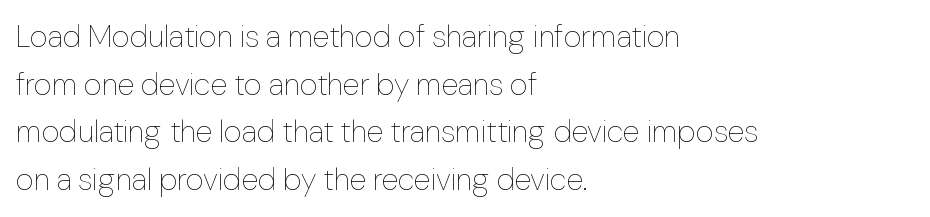
The area under the type is left untouched. Summary of weight: not heavy and not bold. Is there much room between lines? A standard amount, neither cramped nor airy. In CSS terms this would be text-align: left. These lines are rendered in a variable-pitch font.
